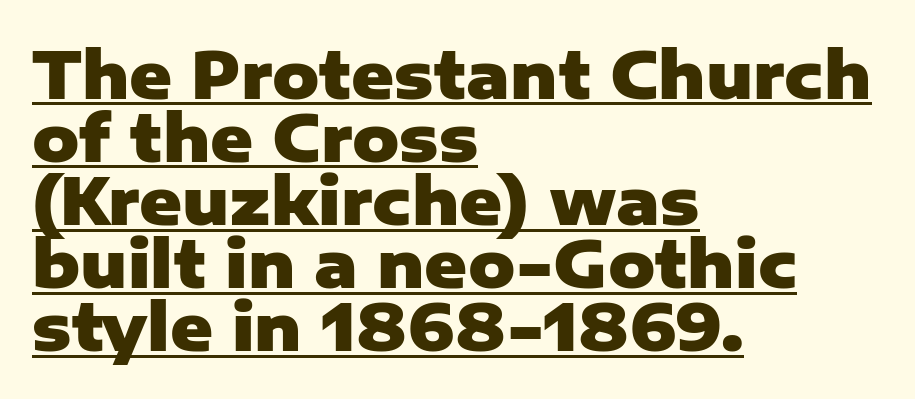
Q: Is the text bold? A: Yes.
Q: Is the text italic (slanted)? A: No, it is upright.
Q: Is the typeface a serif or a sans-serif typeface? A: Sans-serif.
Q: Is the text underlined? A: Yes.
Q: How is the paragraph aligned? A: Left-aligned.
Q: Is the spacing between letters normal or unusually wide? A: Normal.
Q: Is the spacing between lines tight, normal or loose? A: Tight.
Q: Width (condensed, normal, or wide)? A: Normal.
Q: Stroke contrast? A: Low.
Q: x-height? A: Medium.
Q: Monospaced? A: No.
